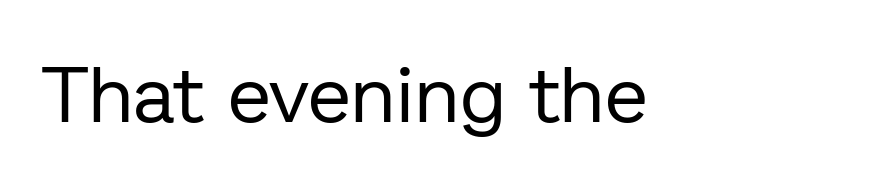
{"serif": "no", "italic": "no", "bold": "no", "weight": "regular", "width": "normal", "stroke_contrast": "low", "x_height": "medium", "monospaced": "no", "underline": "no", "align": "left", "letter_spacing": "normal", "letter_spacing_em": 0.0, "glyph_px": 79}
